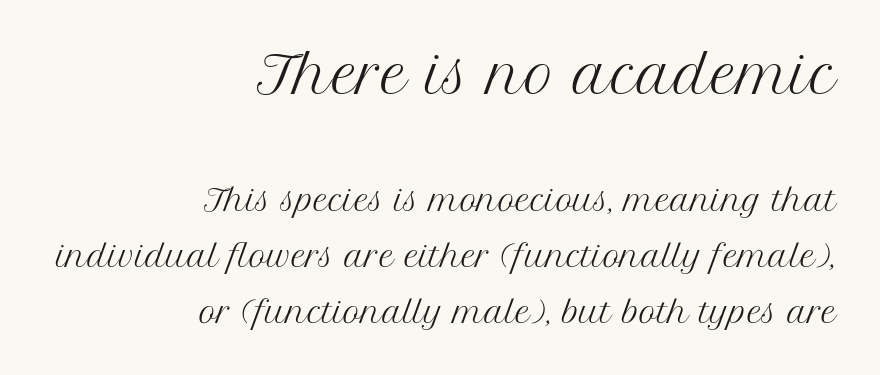
The image shows 51 px regular-weight type; set right-aligned, loose line spacing (1.93x), normal letter spacing, not underlined; the first (top) block is 1.76x larger; medium stroke contrast and a medium x-height.
